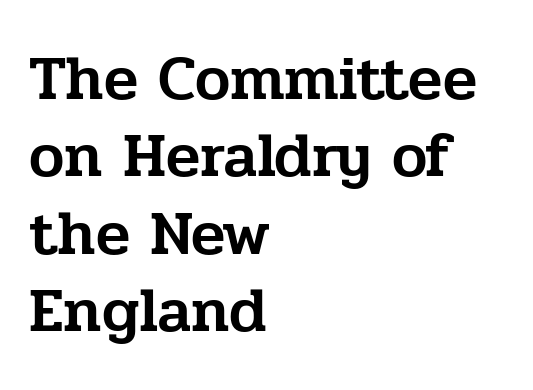
The image shows 63 px serif type, upright; set left-aligned, line spacing 1.23x, normal letter spacing, not underlined; low stroke contrast and a medium x-height.
